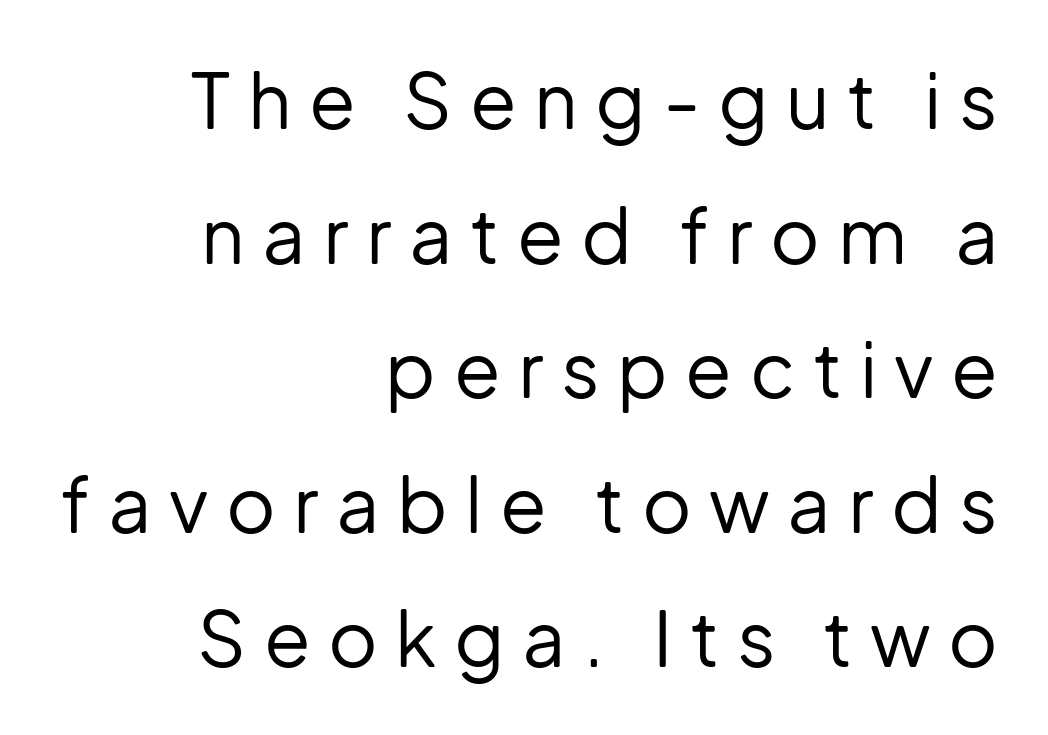
Q: Is the text bold? A: No.
Q: Is the text italic (slanted)? A: No, it is upright.
Q: Is the typeface a serif or a sans-serif typeface? A: Sans-serif.
Q: Is the text underlined? A: No.
Q: How is the paragraph aligned? A: Right-aligned.
Q: Is the spacing between letters normal or unusually wide? A: Unusually wide.
Q: Width (condensed, normal, or wide)? A: Normal.
Q: Stroke contrast? A: Low.
Q: x-height? A: Medium.
Q: Monospaced? A: No.
